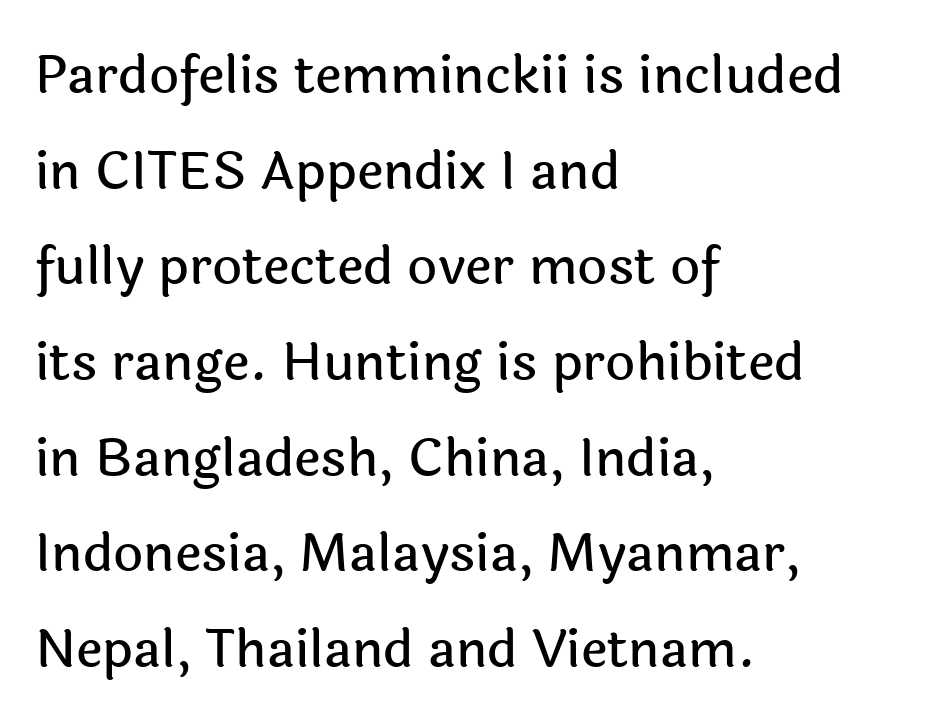
The image shows 52 px sans-serif type, upright; set left-aligned, line spacing 1.84x, normal letter spacing, not underlined; a medium x-height.
